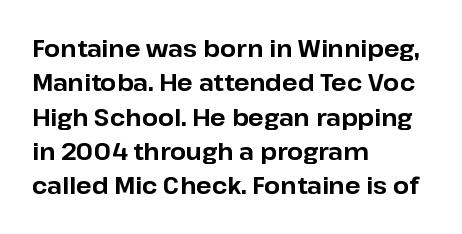
The space directly below the letters is spotless. Interline gaps are of average width in this sample. Ascenders rise straight up at ninety degrees. The rendering anchors every line to the left-hand side. The horizontal fit of the characters is conventional and even. The sample has been set heavy, in full bold.
